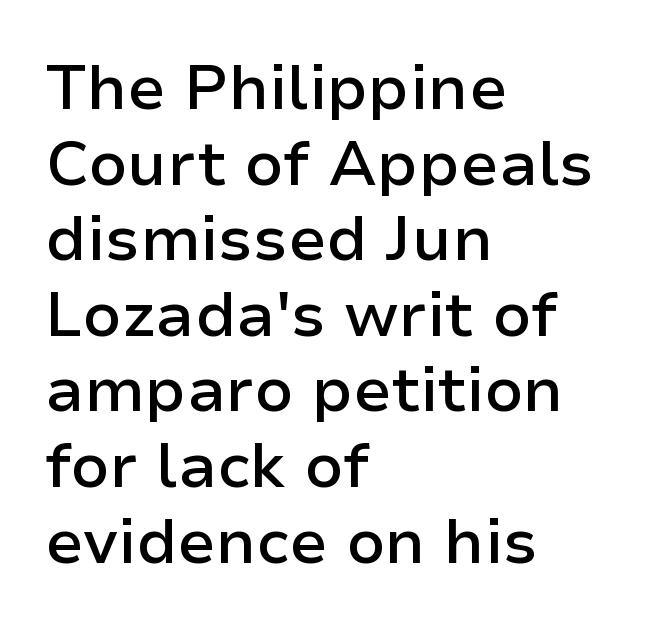
These lines are set flush left with a ragged right edge. A clean baseline with only descenders dipping below it. Spacing verdict: proportional, widths tailored to each character. The specimen reads as upright at a glance.
